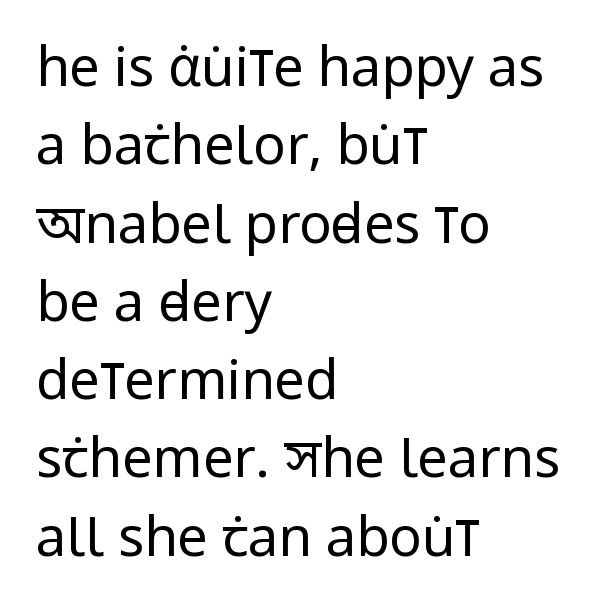
Q: Is the text bold? A: No.
Q: Is the text italic (slanted)? A: No, it is upright.
Q: Is the typeface a serif or a sans-serif typeface? A: Sans-serif.
Q: Is the text underlined? A: No.
Q: How is the paragraph aligned? A: Left-aligned.
Q: Is the spacing between letters normal or unusually wide? A: Normal.
Q: Is the spacing between lines tight, normal or loose? A: Normal.
Q: Width (condensed, normal, or wide)? A: Condensed.
Q: Stroke contrast? A: Low.
Q: x-height? A: Large.
Q: Monospaced? A: No.
